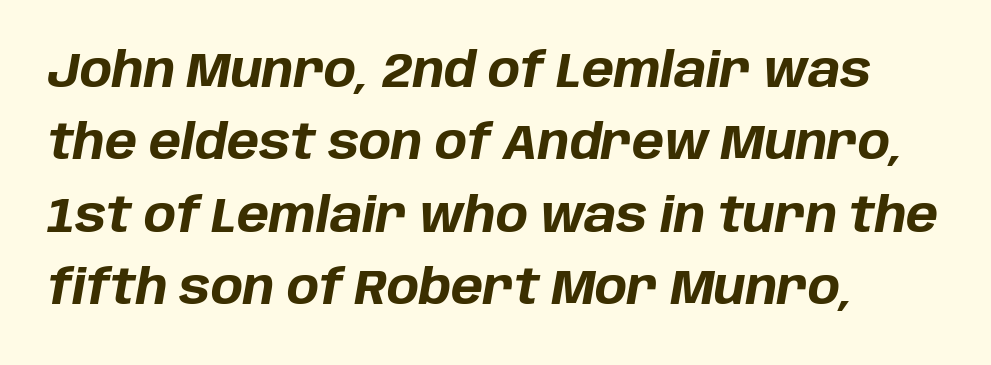
Note the varied advance widths — an 'i' is clearly narrower than an 'm'. Anything drawn beneath the words? Only blank space. Style check: oblique. This block has exactly the height ordinary leading produces. Is the letter spacing exaggerated? No — it looks like the ordinary default.
